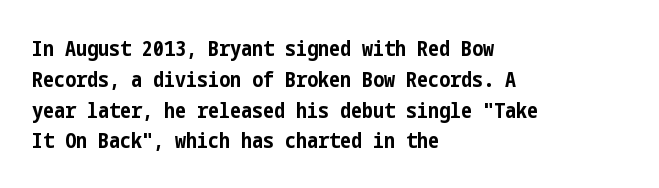
{"italic": "no", "bold": "yes", "underline": "no", "align": "left", "line_spacing": "normal", "line_spacing_ratio": 1.4, "letter_spacing": "normal", "letter_spacing_em": 0.0, "glyph_px": 22}
